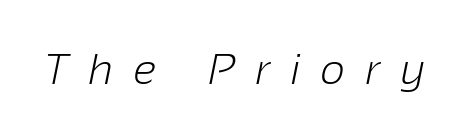
{"serif": "no", "bold": "no", "weight": "light", "width": "normal", "stroke_contrast": "low", "x_height": "medium", "monospaced": "no", "underline": "no", "letter_spacing": "wide", "letter_spacing_em": 0.48, "glyph_px": 43}
